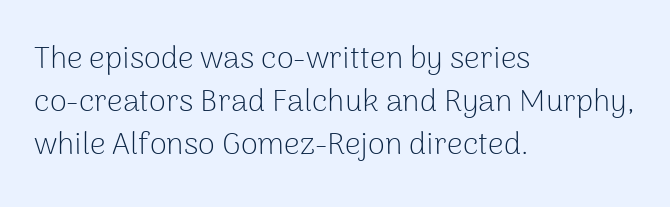
{"serif": "no", "italic": "no", "bold": "no", "weight": "light", "width": "normal", "stroke_contrast": "low", "x_height": "medium", "monospaced": "no", "underline": "no", "align": "left", "line_spacing": "normal", "line_spacing_ratio": 1.39, "letter_spacing": "normal", "letter_spacing_em": 0.0, "glyph_px": 31}
